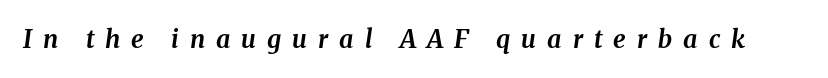
The image shows 25 px bold type, italic (leaning right); set unusually wide letter spacing (+0.44 em), not underlined.
